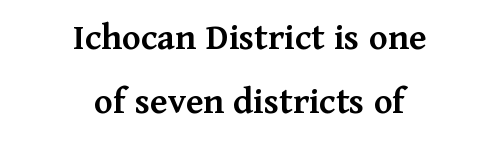
The image shows 39 px semibold serif type, upright; set centered, normal line spacing (1.65x), normal letter spacing, not underlined; medium stroke contrast and a medium x-height.
